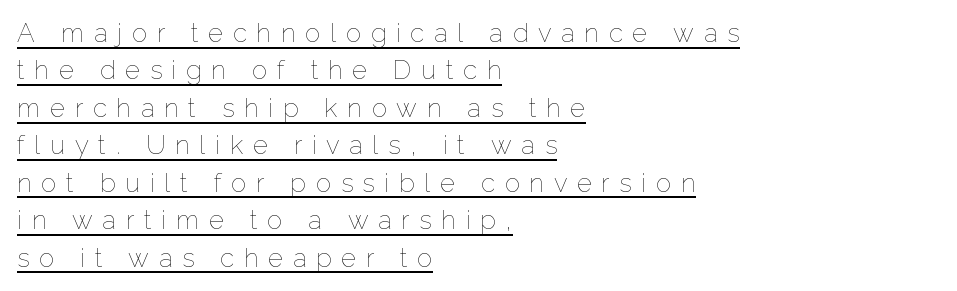
The image shows 26 px text type, upright; set left-aligned, normal line spacing (1.44x), unusually wide letter spacing (+0.37 em), underlined.
